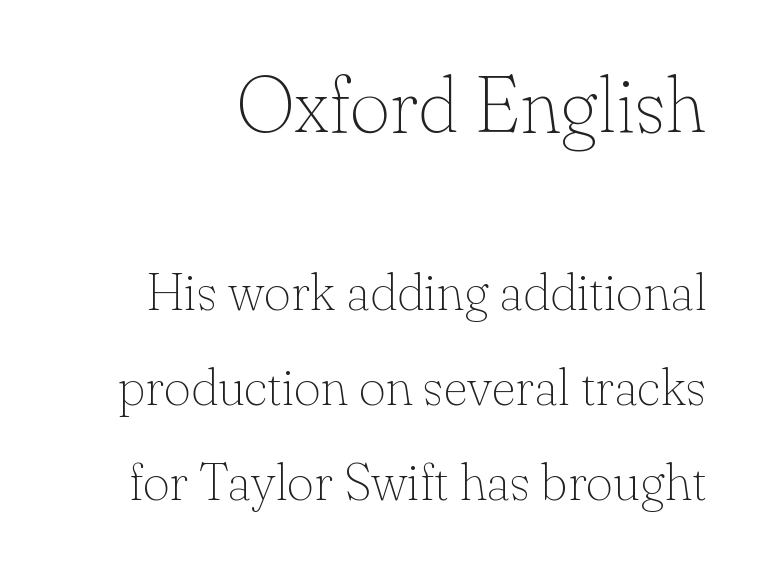
The image shows 78 px thin serif type, upright; set line spacing 1.82x, normal letter spacing, not underlined; the first (top) block is 1.5x larger; low stroke contrast and a small x-height.
